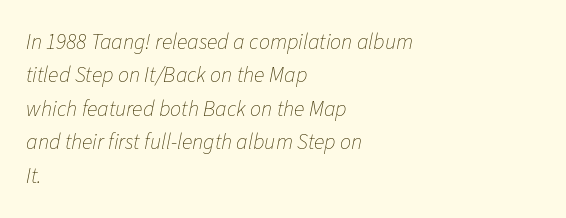
The image shows 22 px text type, italic (leaning right); set left-aligned, normal line spacing (1.52x), normal letter spacing, not underlined.
